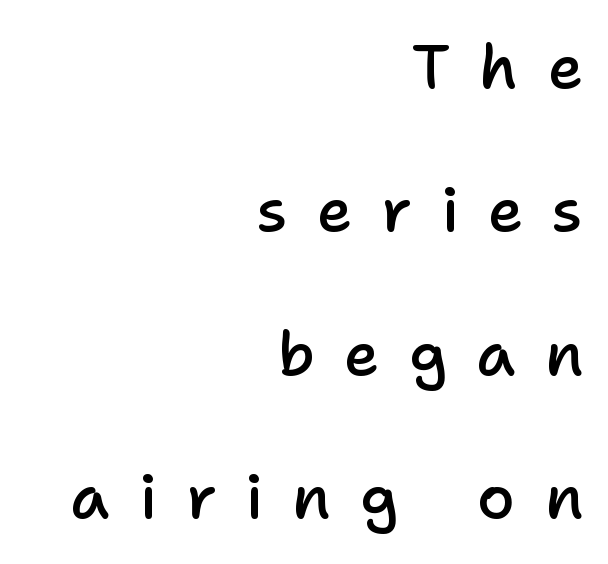
The image shows 61 px semibold sans-serif type, upright; set right-aligned, loose line spacing (2.35x), unusually wide letter spacing (+0.48 em), not underlined; low stroke contrast and a medium x-height.
